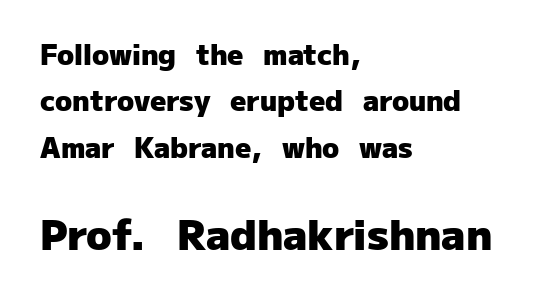
The image shows 42 px heavy sans-serif type, upright; set left-aligned, normal line spacing (1.66x), normal letter spacing, not underlined; the second (bottom) block is 1.5x larger; low stroke contrast and a medium x-height.
